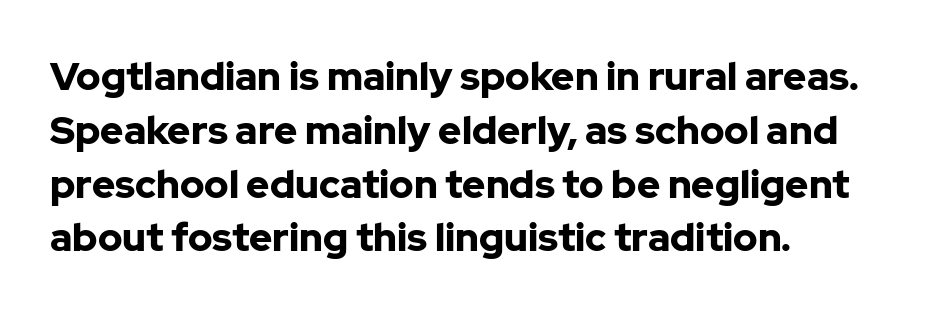
The passage shown is typed in a proportional face where columns would drift. Strong, thick strokes mark this as bold type. Which margin do the lines hug? The left one — the right edge is uneven. Each word holds together tightly as a unit, with standard inter-letter gaps.
